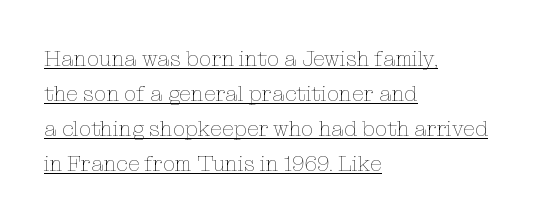
Every character sits straight up, as roman type does. The strokes are not fattened; the text isn't bold. The rows are spaced the way most documents space them. There is no visible air inserted between adjacent glyphs. Emphasis is given by a line drawn under the lettering.
